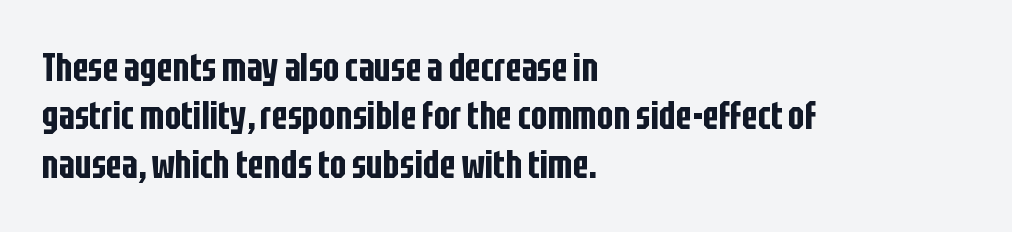
Q: Is the text italic (slanted)? A: No, it is upright.
Q: Is the typeface a serif or a sans-serif typeface? A: Sans-serif.
Q: Is the text underlined? A: No.
Q: How is the paragraph aligned? A: Left-aligned.
Q: Is the spacing between letters normal or unusually wide? A: Normal.
Q: Width (condensed, normal, or wide)? A: Condensed.
Q: Stroke contrast? A: Low.
Q: x-height? A: Large.
Q: Monospaced? A: No.
